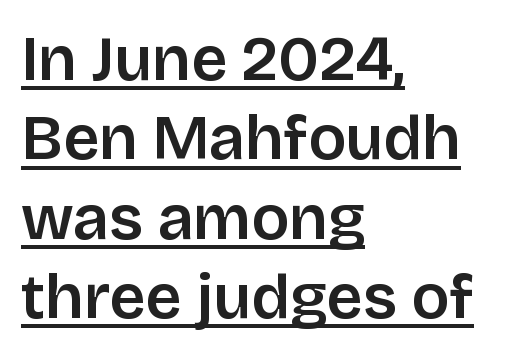
Q: Is the text italic (slanted)? A: No, it is upright.
Q: Is the typeface a serif or a sans-serif typeface? A: Sans-serif.
Q: Is the text underlined? A: Yes.
Q: How is the paragraph aligned? A: Left-aligned.
Q: Is the spacing between letters normal or unusually wide? A: Normal.
Q: Is the spacing between lines tight, normal or loose? A: Normal.
Q: Width (condensed, normal, or wide)? A: Normal.
Q: Stroke contrast? A: Low.
Q: x-height? A: Large.
Q: Monospaced? A: No.
